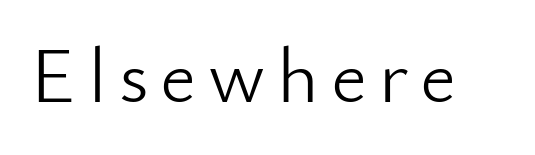
The image shows 79 px light sans-serif type, upright; set not underlined; low stroke contrast and a small x-height.
